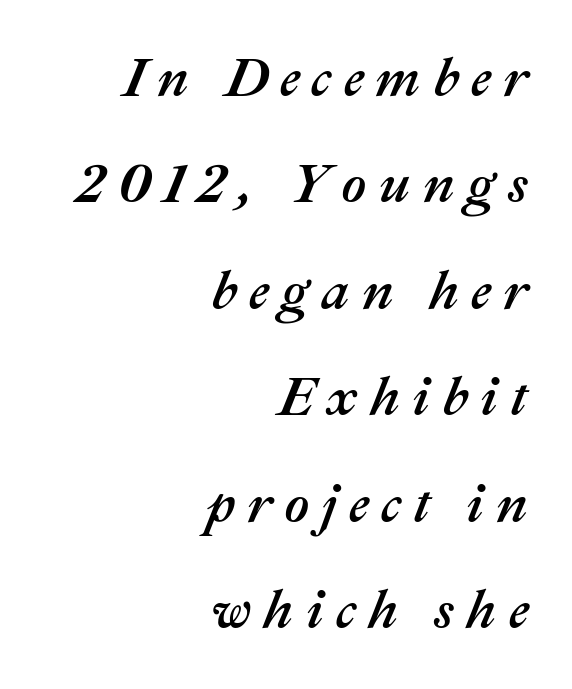
{"italic": "yes", "lean": "right", "slant_degrees": 22, "width": "normal", "stroke_contrast": "medium", "x_height": "medium", "monospaced": "no", "underline": "no", "align": "right", "line_spacing": "loose", "line_spacing_ratio": 1.97, "letter_spacing": "wide", "letter_spacing_em": 0.23, "glyph_px": 54}
